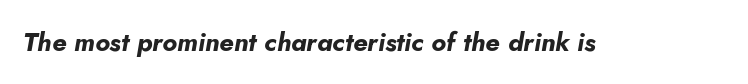
The image shows 26 px bold type, italic (leaning right); set normal letter spacing, not underlined.
